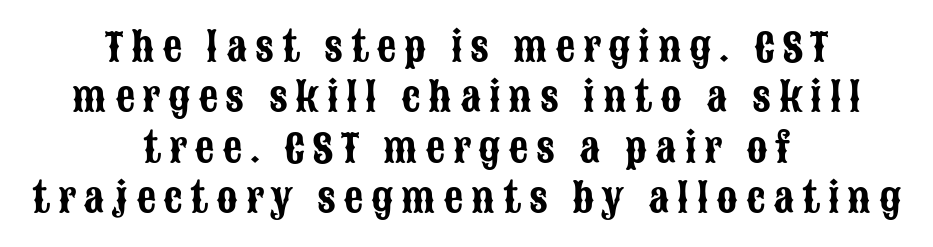
Q: Is the text italic (slanted)? A: No, it is upright.
Q: Is the typeface a serif or a sans-serif typeface? A: Sans-serif.
Q: Is the text underlined? A: No.
Q: How is the paragraph aligned? A: Centered.
Q: Is the spacing between letters normal or unusually wide? A: Unusually wide.
Q: Is the spacing between lines tight, normal or loose? A: Normal.
Q: Width (condensed, normal, or wide)? A: Condensed.
Q: Stroke contrast? A: Low.
Q: x-height? A: Large.
Q: Monospaced? A: No.
